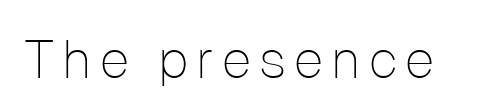
Q: Is the text bold? A: No.
Q: Is the text italic (slanted)? A: No, it is upright.
Q: Is the typeface a serif or a sans-serif typeface? A: Sans-serif.
Q: Is the text underlined? A: No.
Q: Width (condensed, normal, or wide)? A: Normal.
Q: Stroke contrast? A: Low.
Q: x-height? A: Medium.
Q: Monospaced? A: No.
